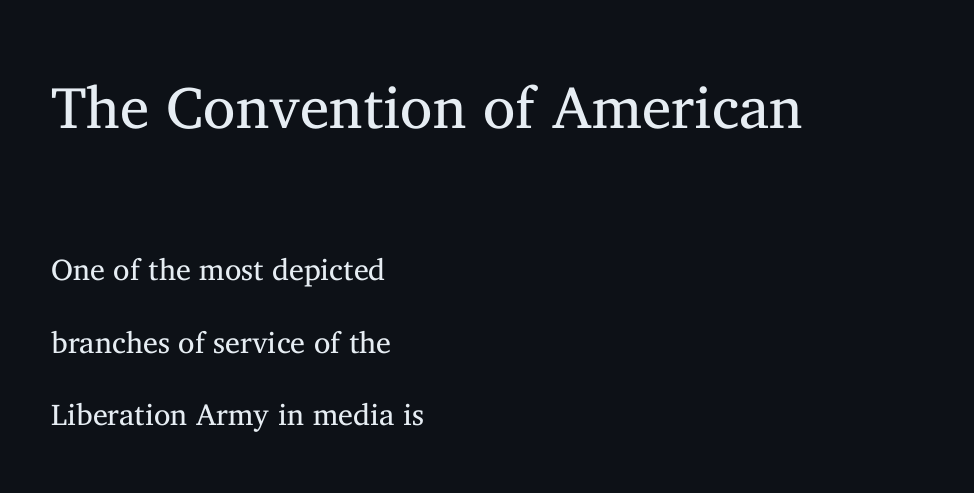
Q: Is the text bold? A: No.
Q: Is the text italic (slanted)? A: No, it is upright.
Q: Is the typeface a serif or a sans-serif typeface? A: Serif.
Q: Is the text underlined? A: No.
Q: How is the paragraph aligned? A: Left-aligned.
Q: Is the spacing between letters normal or unusually wide? A: Normal.
Q: Is the spacing between lines tight, normal or loose? A: Loose.
Q: Which block of text is set in a larger size, the first (top) or the second (bottom)? A: The first (top) one.
Q: Width (condensed, normal, or wide)? A: Normal.
Q: Stroke contrast? A: Medium.
Q: x-height? A: Medium.
Q: Monospaced? A: No.
